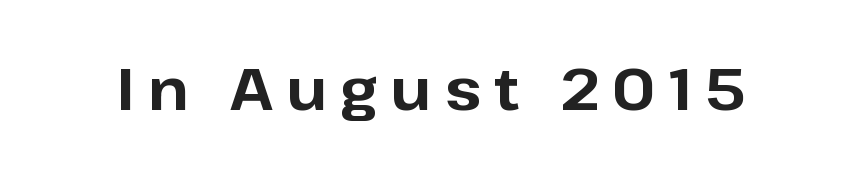
No word sits above an underline. The letters advance in unequal steps, a hallmark of proportional type. The rendering shows plain stroke endings on the letterforms — a sans-serif design. The characters look thick and weighty, a clear bold.
